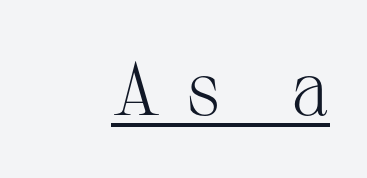
The image shows 75 px light serif type, upright; set right-aligned, unusually wide letter spacing (+0.33 em), underlined; medium stroke contrast and a medium x-height.
